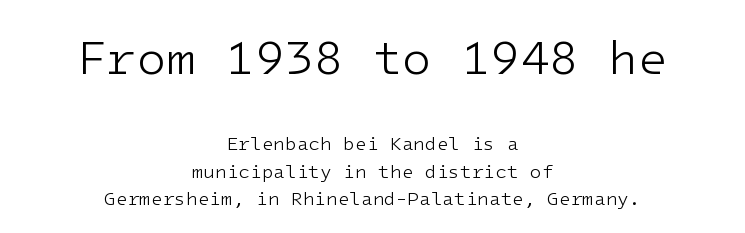
The font family rendered here belongs to the sans-serif group. Baseline-to-baseline distance is the conventional proportion of letter height. The letterforms sit at book weight or below. Look at the glyph heights: the upper group is clearly the bigger setting. Ordinary non-slanted type is in use. Between one letter and the next there's only the usual sliver of space.
